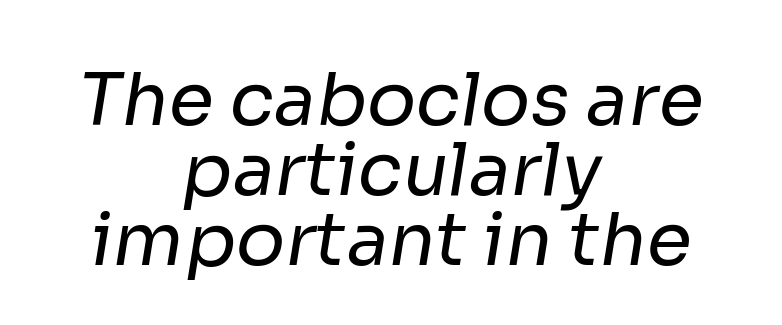
Does the type have serifs? No, each stem ends abruptly. The zone under the glyphs is completely vacant. The passage shown stacks its lines with hardly any gap. Caption: standard tracking, unaltered.
